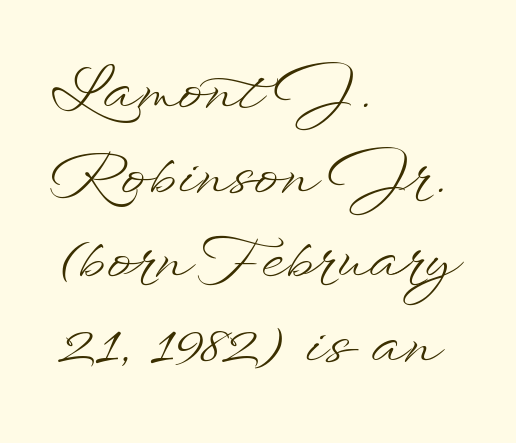
The image shows 60 px light, wide type; set left-aligned, normal line spacing (1.41x), normal letter spacing, not underlined; low stroke contrast and a small x-height.
